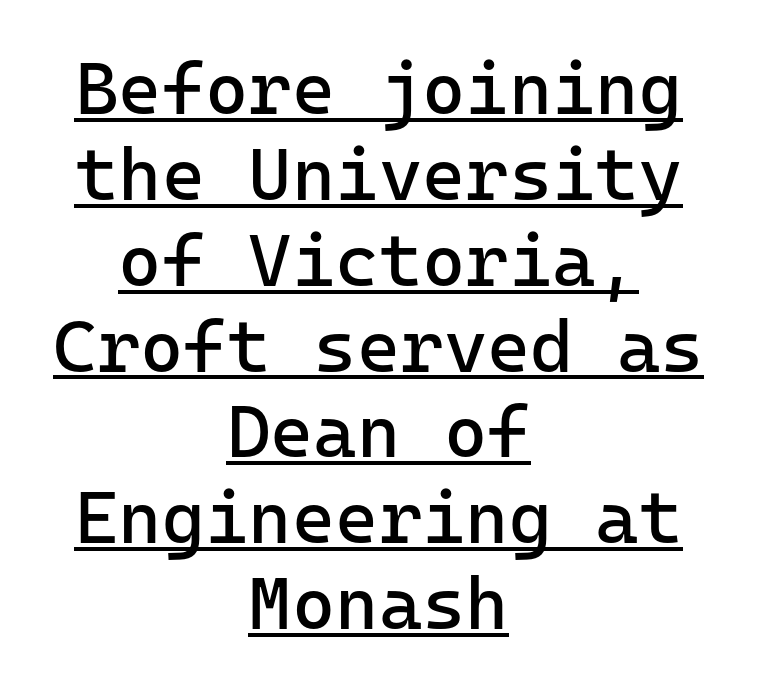
A centered setting, common on invitations and titles, is used for this passage. Grotesque or geometric, the face here clearly has no serifs. These characters rest on top of a visible drawn line. Is there any slant? The stems are plumb.
